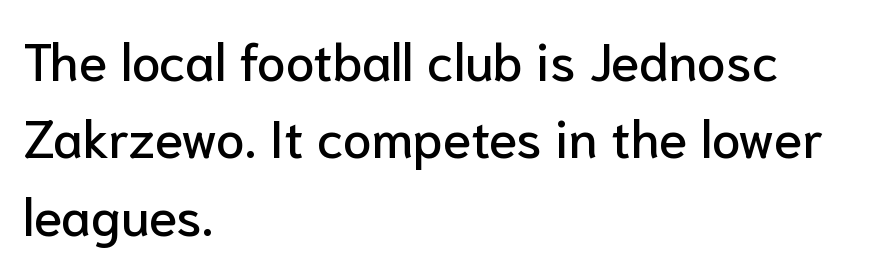
Q: Is the text italic (slanted)? A: No, it is upright.
Q: Is the typeface a serif or a sans-serif typeface? A: Sans-serif.
Q: Is the text underlined? A: No.
Q: How is the paragraph aligned? A: Left-aligned.
Q: Is the spacing between letters normal or unusually wide? A: Normal.
Q: Is the spacing between lines tight, normal or loose? A: Normal.
Q: Width (condensed, normal, or wide)? A: Normal.
Q: Stroke contrast? A: Low.
Q: x-height? A: Medium.
Q: Monospaced? A: No.
